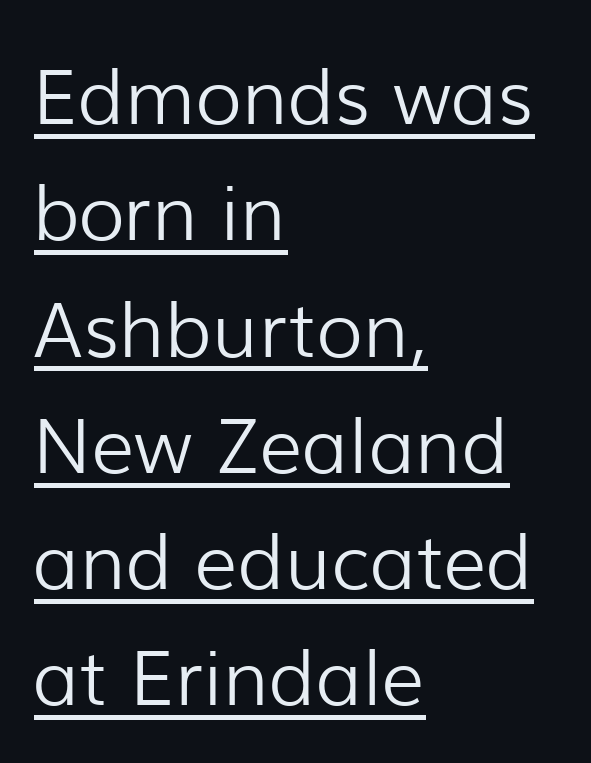
{"serif": "no", "italic": "no", "bold": "no", "weight": "light", "width": "normal", "stroke_contrast": "low", "x_height": "medium", "monospaced": "no", "underline": "yes", "align": "left", "line_spacing": "normal", "line_spacing_ratio": 1.53, "letter_spacing": "normal", "letter_spacing_em": 0.0, "glyph_px": 76}
